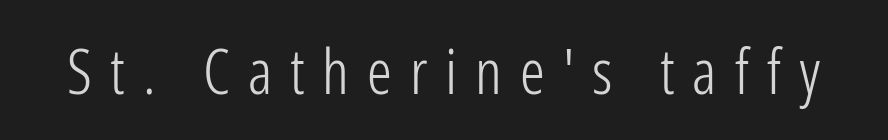
A typesetter would label this face a sans. Spacing verdict: proportional, widths tailored to each character. Every character sits straight up, as roman type does. Stems here are at most as thick as an everyday book face. Substantial extra tracking has been applied to these lines.
